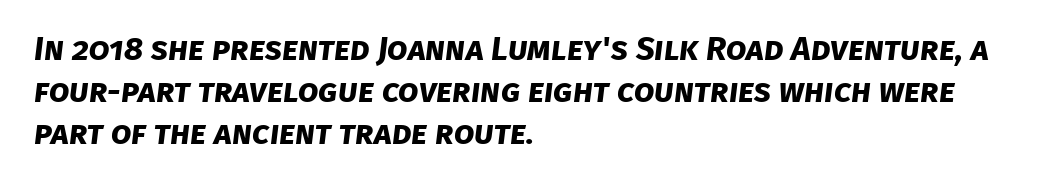
Q: Is the text bold? A: Yes.
Q: Is the typeface a serif or a sans-serif typeface? A: Sans-serif.
Q: Is the text underlined? A: No.
Q: How is the paragraph aligned? A: Left-aligned.
Q: Is the spacing between letters normal or unusually wide? A: Normal.
Q: Is the spacing between lines tight, normal or loose? A: Normal.
Q: Width (condensed, normal, or wide)? A: Normal.
Q: Stroke contrast? A: Low.
Q: x-height? A: Large.
Q: Monospaced? A: No.
